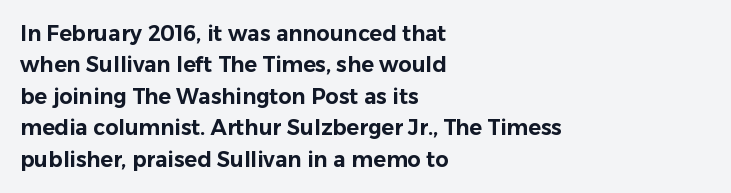
The image shows 21 px text type, upright; set left-aligned, normal line spacing (1.5x), normal letter spacing, not underlined.
